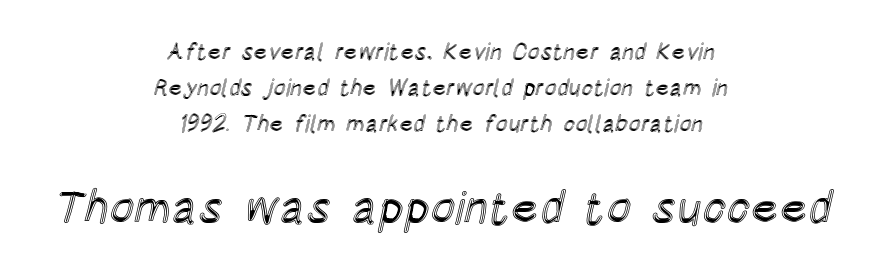
No word sits above an underline. The leading is moderate, giving the passage an even texture. If you folded the block vertically in half, each line would mirror itself in length. Type size steps up from the first block to the second.
